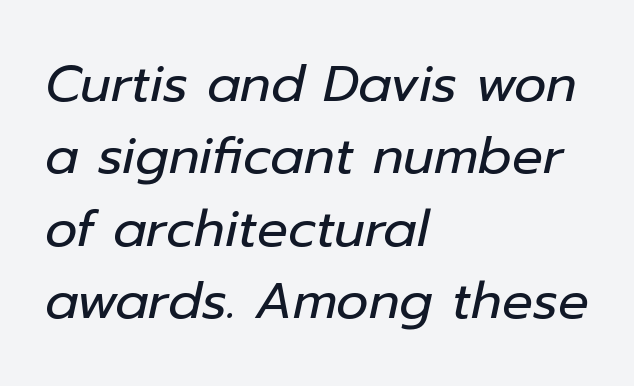
{"italic": "yes", "lean": "right", "slant_degrees": 12, "bold": "no", "weight": "regular", "width": "normal", "stroke_contrast": "low", "x_height": "medium", "monospaced": "no", "underline": "no", "align": "left", "line_spacing": "normal", "line_spacing_ratio": 1.42, "letter_spacing": "normal", "letter_spacing_em": 0.0, "glyph_px": 51}
